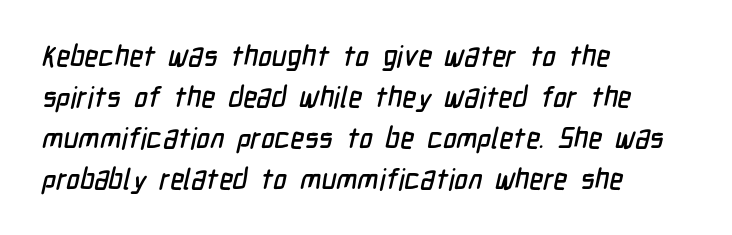
{"serif": "no", "width": "condensed", "stroke_contrast": "low", "x_height": "medium", "monospaced": "no", "underline": "no", "align": "left", "line_spacing": "normal", "line_spacing_ratio": 1.41, "letter_spacing": "normal", "letter_spacing_em": 0.0, "glyph_px": 29}
